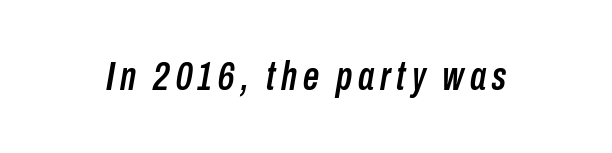
{"italic": "yes", "lean": "right", "slant_degrees": 10, "width": "condensed", "stroke_contrast": "low", "x_height": "medium", "monospaced": "no", "underline": "no", "glyph_px": 40}
